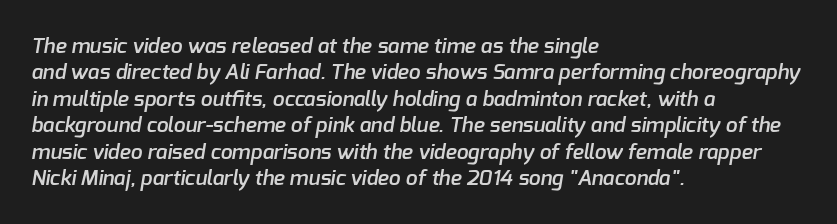
Caption: multi-line text, flush left, ragged right. In terms of weight, the rendering is demibold, just under bold. The foot of each line stays bare and open. The line texture is even and compact thanks to regular tracking. If you measured baseline to baseline, you'd find a middling distance.
